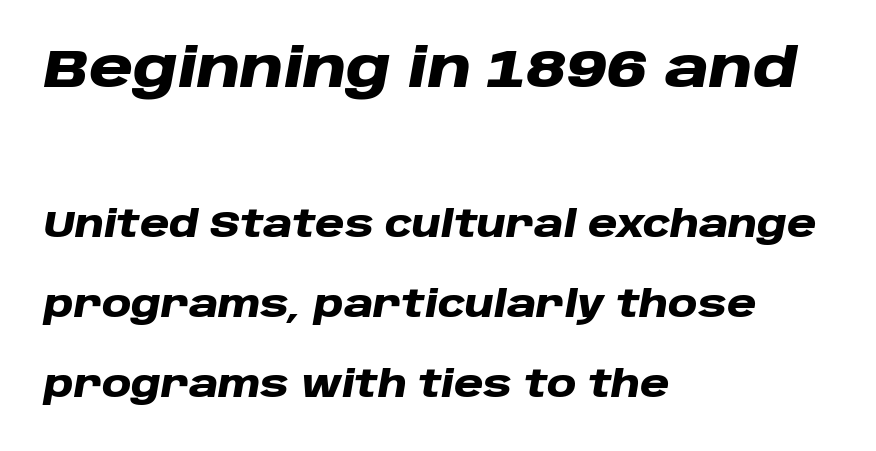
The image shows 54 px heavy, wide type, italic (leaning right); set left-aligned, loose line spacing (2.23x), normal letter spacing, not underlined; the first (top) block is 1.5x larger; low stroke contrast and a large x-height.
